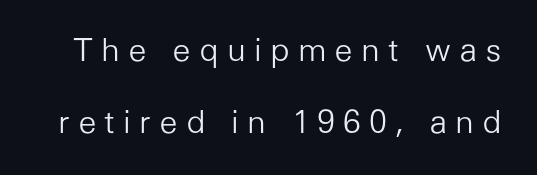
Q: Is the text bold? A: No.
Q: Is the text italic (slanted)? A: No, it is upright.
Q: Is the typeface a serif or a sans-serif typeface? A: Sans-serif.
Q: Is the text underlined? A: No.
Q: Is the spacing between letters normal or unusually wide? A: Unusually wide.
Q: Is the spacing between lines tight, normal or loose? A: Loose.
Q: Width (condensed, normal, or wide)? A: Normal.
Q: Stroke contrast? A: Low.
Q: x-height? A: Medium.
Q: Monospaced? A: No.
